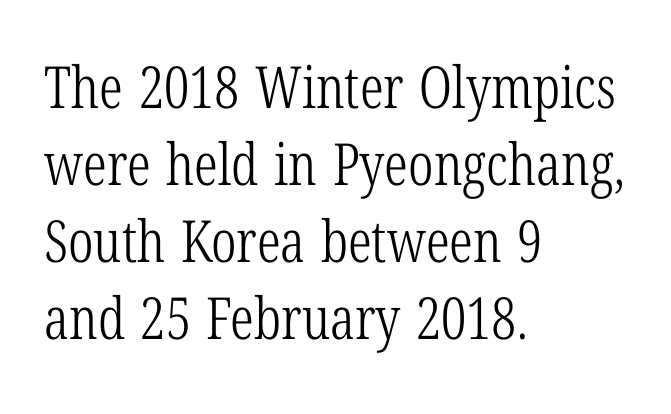
Stem width sits at or under what a default text font uses. The specimen omits any rule beneath the text block's lines. Leading: standard. The typography opts for an upright posture over an oblique one. Each letter keeps its own natural width here, so spacing adapts to shape.
